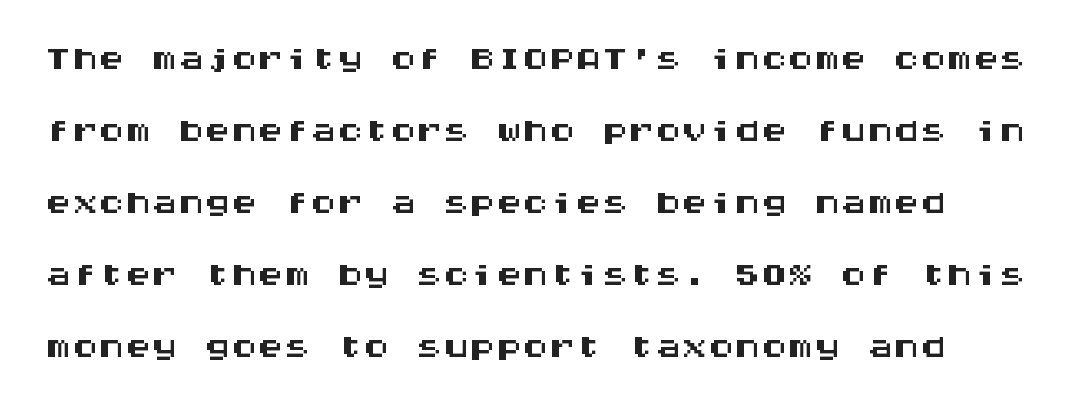
The image shows 53 px wide sans-serif type, upright, monospaced; set normal line spacing (1.36x), normal letter spacing, not underlined; medium stroke contrast and a large x-height.
